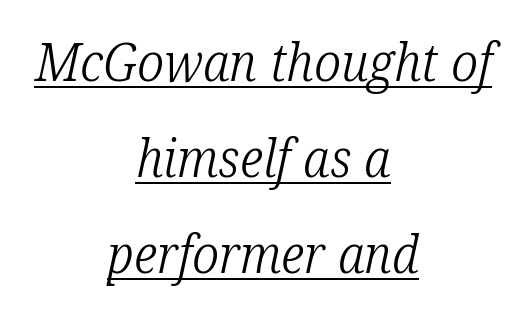
{"serif": "yes", "italic": "yes", "lean": "right", "slant_degrees": 12, "bold": "no", "weight": "light", "width": "condensed", "stroke_contrast": "low", "x_height": "medium", "monospaced": "no", "underline": "yes", "align": "center", "line_spacing_ratio": 1.81, "letter_spacing": "normal", "letter_spacing_em": 0.0, "glyph_px": 53}
